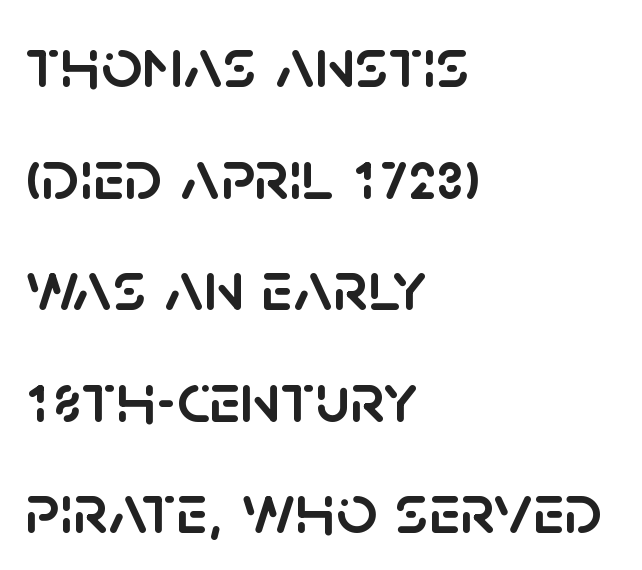
Q: Is the text italic (slanted)? A: No, it is upright.
Q: Is the typeface a serif or a sans-serif typeface? A: Sans-serif.
Q: Is the text underlined? A: No.
Q: How is the paragraph aligned? A: Left-aligned.
Q: Is the spacing between letters normal or unusually wide? A: Normal.
Q: Is the spacing between lines tight, normal or loose? A: Normal.
Q: Width (condensed, normal, or wide)? A: Normal.
Q: Stroke contrast? A: Low.
Q: x-height? A: Large.
Q: Monospaced? A: No.
